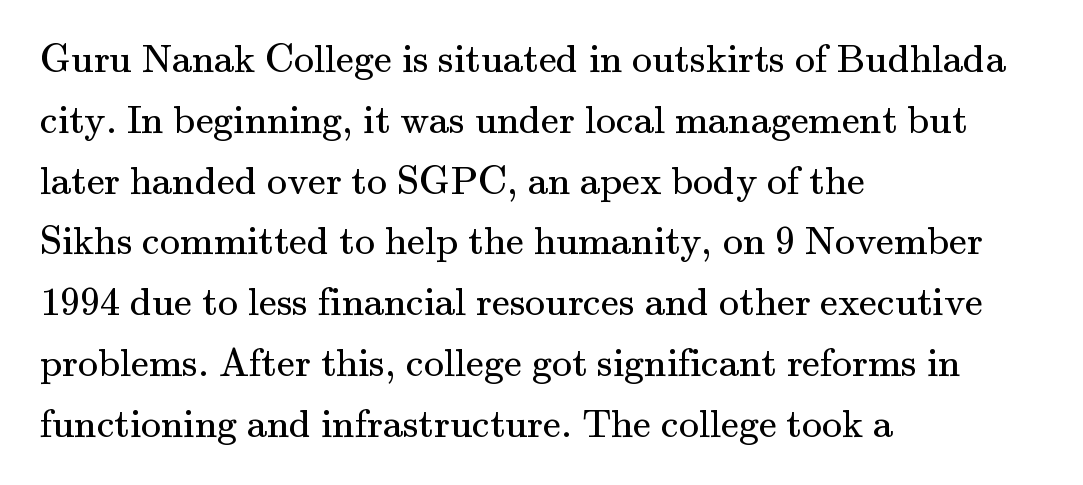
{"serif": "yes", "italic": "no", "bold": "no", "weight": "regular", "width": "normal", "stroke_contrast": "medium", "x_height": "small", "monospaced": "no", "underline": "no", "align": "left", "line_spacing": "normal", "line_spacing_ratio": 1.52, "letter_spacing": "normal", "letter_spacing_em": 0.0, "glyph_px": 40}
